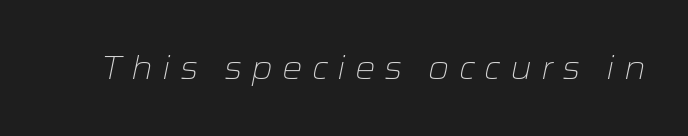
Q: Is the text bold? A: No.
Q: Is the text italic (slanted)? A: Yes, it leans right by about 12 degrees.
Q: Is the text underlined? A: No.
Q: Is the spacing between letters normal or unusually wide? A: Unusually wide.
Q: Width (condensed, normal, or wide)? A: Wide.
Q: Stroke contrast? A: Low.
Q: x-height? A: Medium.
Q: Monospaced? A: No.
